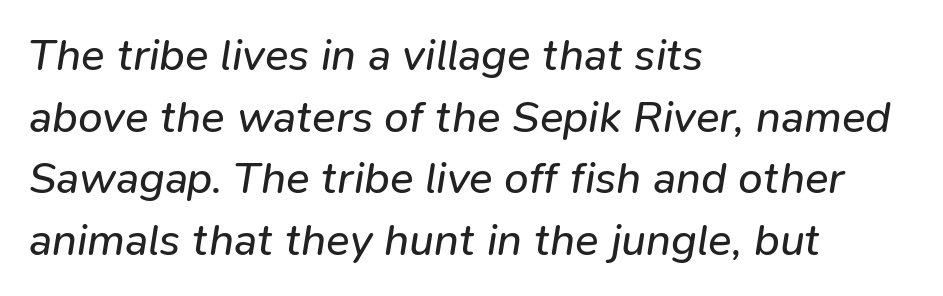
Stem width sits at or under what a default text font uses. Here the designer chose a conventional face with non-uniform glyph widths. Honestly, the letter spacing is just normal — you wouldn't notice it. The axis of the letterforms is tilted away from vertical. The designer left line spacing at the default.
